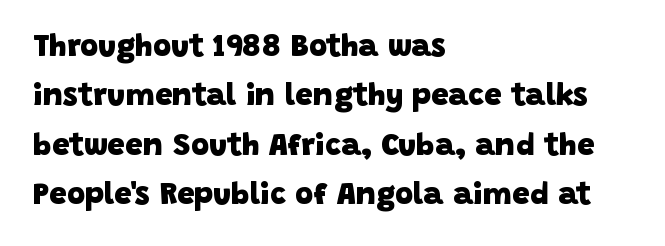
Q: Is the text bold? A: Yes.
Q: Is the typeface a serif or a sans-serif typeface? A: Sans-serif.
Q: Is the text underlined? A: No.
Q: How is the paragraph aligned? A: Left-aligned.
Q: Is the spacing between letters normal or unusually wide? A: Normal.
Q: Is the spacing between lines tight, normal or loose? A: Normal.
Q: Width (condensed, normal, or wide)? A: Normal.
Q: Stroke contrast? A: Low.
Q: x-height? A: Large.
Q: Monospaced? A: No.
